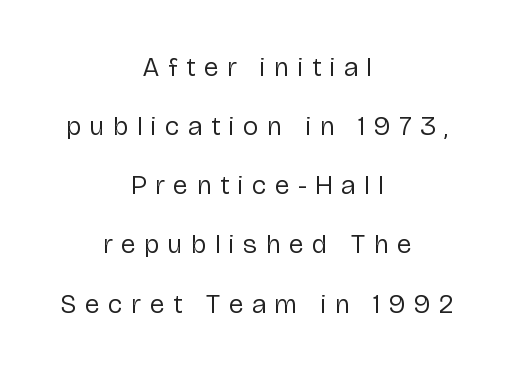
Q: Is the text bold? A: No.
Q: Is the text italic (slanted)? A: No, it is upright.
Q: Is the text underlined? A: No.
Q: How is the paragraph aligned? A: Centered.
Q: Is the spacing between letters normal or unusually wide? A: Unusually wide.
Q: Is the spacing between lines tight, normal or loose? A: Loose.
